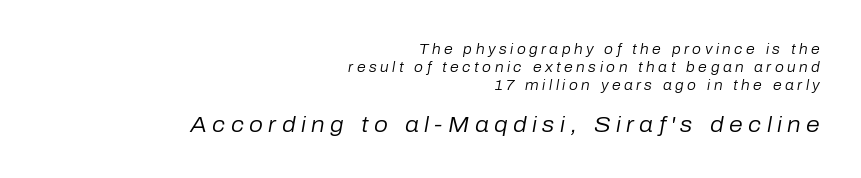
The image shows 22 px text type, italic (leaning right); set right-aligned, normal line spacing (1.27x), unusually wide letter spacing (+0.25 em), not underlined; the second (bottom) block is 1.57x larger.
